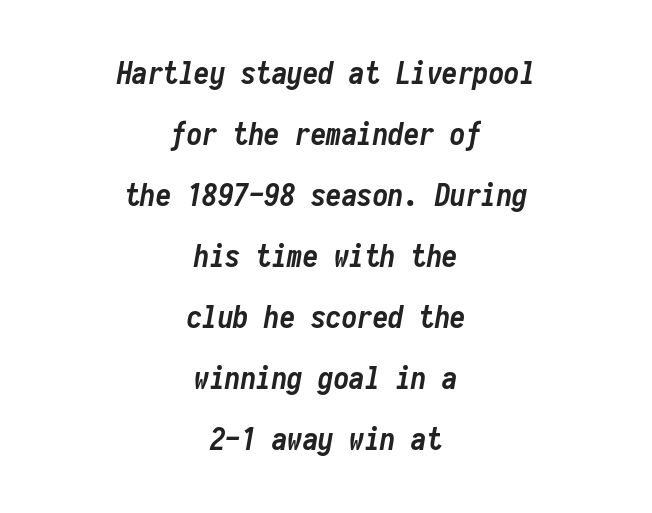
Q: Is the text bold? A: Yes.
Q: Is the text italic (slanted)? A: Yes, it leans right by about 10 degrees.
Q: Is the text underlined? A: No.
Q: How is the paragraph aligned? A: Centered.
Q: Is the spacing between letters normal or unusually wide? A: Normal.
Q: Is the spacing between lines tight, normal or loose? A: Loose.
Q: Width (condensed, normal, or wide)? A: Condensed.
Q: Stroke contrast? A: Low.
Q: x-height? A: Medium.
Q: Monospaced? A: Yes.
